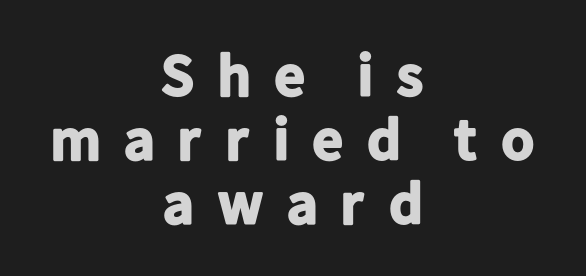
Q: Is the text bold? A: Yes.
Q: Is the text italic (slanted)? A: No, it is upright.
Q: Is the typeface a serif or a sans-serif typeface? A: Sans-serif.
Q: Is the text underlined? A: No.
Q: How is the paragraph aligned? A: Centered.
Q: Is the spacing between letters normal or unusually wide? A: Unusually wide.
Q: Is the spacing between lines tight, normal or loose? A: Tight.
Q: Width (condensed, normal, or wide)? A: Normal.
Q: Stroke contrast? A: Low.
Q: x-height? A: Medium.
Q: Monospaced? A: No.
